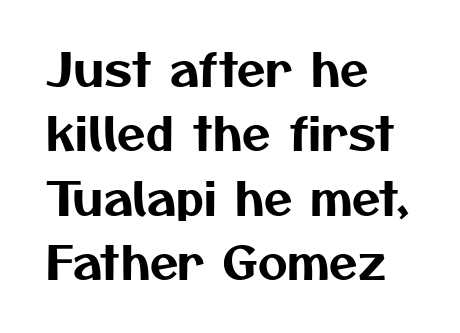
Compared with a centered layout, this one pins lines to the left instead. Nope, no serifs anywhere on these letters. Successive baselines arrive at the customary interval. Does extra space separate the letters? No, they use regular spacing.
